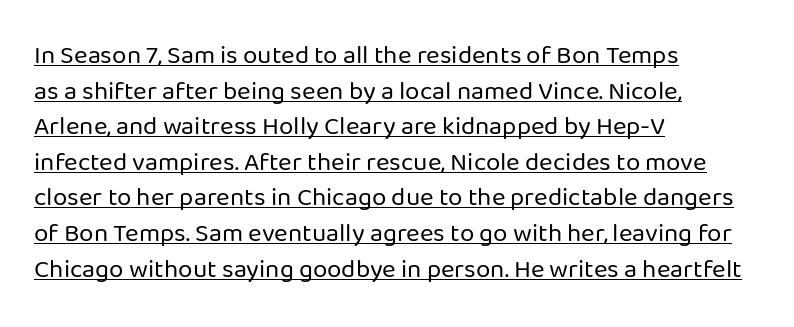
The type is set solid horizontally, with unmodified tracking. The line-height multiplier appears to be the usual default. Stroke thickness stays within the range of a standard reading face or lighter. The paragraph has a hard left edge and a soft right edge.
